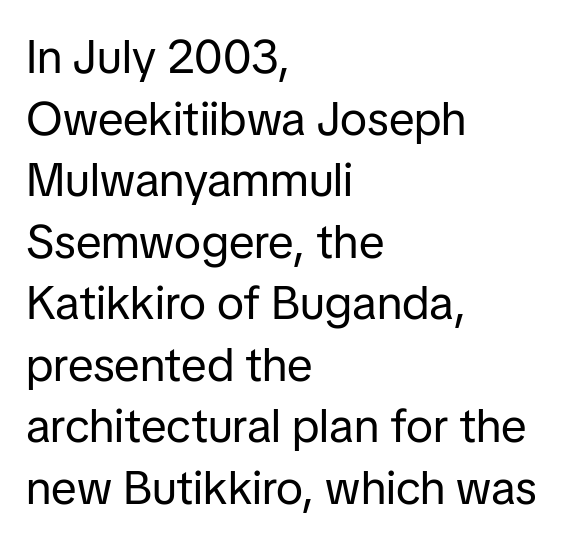
The rendering uses natural spacing where letterforms have individual widths. The axis of the letterforms is exactly vertical. A light-to-regular cut is what we see here. A normal amount of white space separates one row of letters from the next. Nothing unusual about the tracking: characters are spaced as the font intends.
